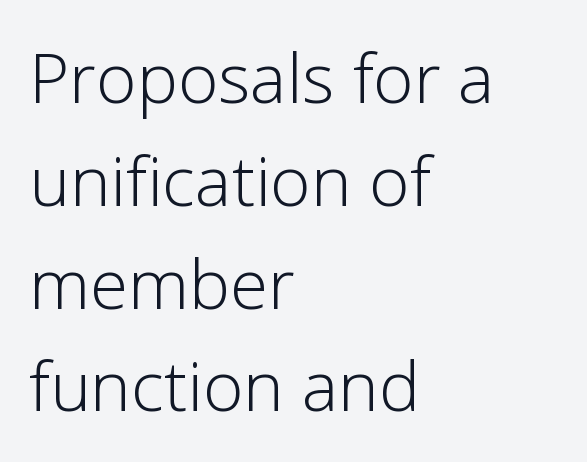
The image shows 69 px light sans-serif type, upright; set left-aligned, normal line spacing (1.49x), normal letter spacing, not underlined; low stroke contrast and a medium x-height.
